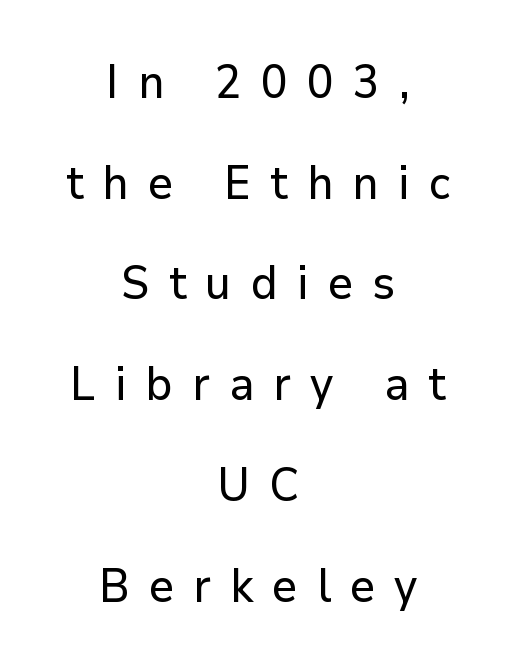
The image shows 46 px sans-serif type, upright; set centered, loose line spacing (2.19x), unusually wide letter spacing (+0.42 em), not underlined; low stroke contrast and a medium x-height.
